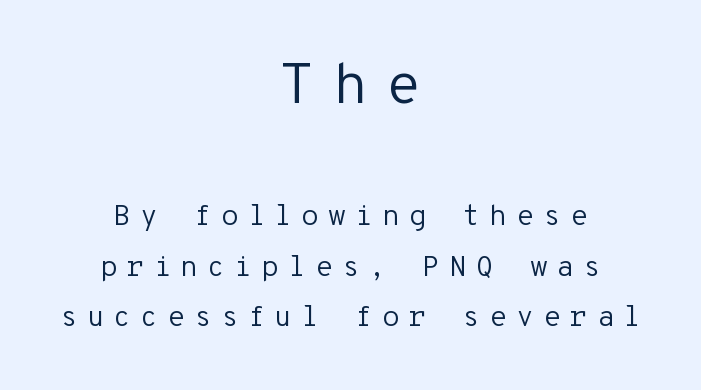
{"serif": "no", "italic": "no", "bold": "no", "weight": "regular", "width": "normal", "stroke_contrast": "low", "x_height": "medium", "monospaced": "yes", "underline": "no", "align": "center", "line_spacing_ratio": 1.75, "letter_spacing": "wide", "letter_spacing_em": 0.31, "larger_block": "first", "size_ratio": 2.0, "glyph_px": 58}
